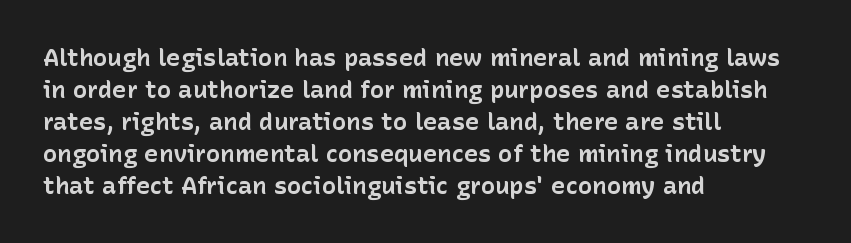
How are the letters spaced? Ordinarily, with no added tracking. Left-aligned paragraph, ragged on the right. The rows are spaced the way most documents space them. The glyphs are unaccompanied by any horizontal stroke below them. Weight check: bold — yes, fully. Ordinary non-slanted type is in use.
